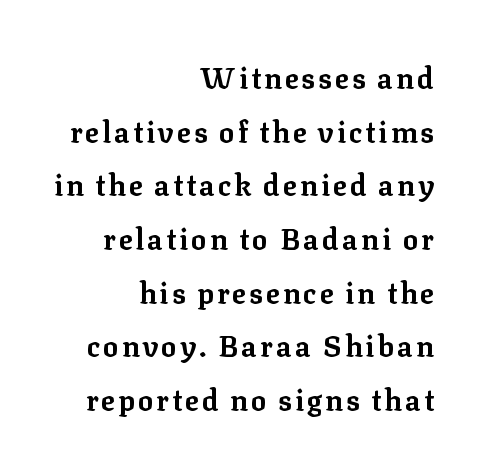
Q: Is the text bold? A: Yes.
Q: Is the text italic (slanted)? A: No, it is upright.
Q: Is the typeface a serif or a sans-serif typeface? A: Serif.
Q: Is the text underlined? A: No.
Q: How is the paragraph aligned? A: Right-aligned.
Q: Width (condensed, normal, or wide)? A: Normal.
Q: Stroke contrast? A: Low.
Q: x-height? A: Medium.
Q: Monospaced? A: No.
